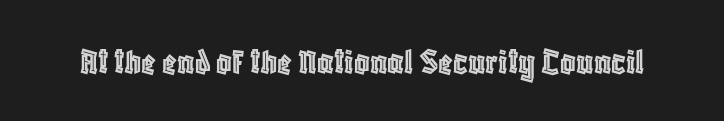
Every stem runs plumb, perpendicular to the baseline. The letters advance in unequal steps, a hallmark of proportional type. A typesetter would call this zero additional tracking. Words float on clear page, feet unadorned.
